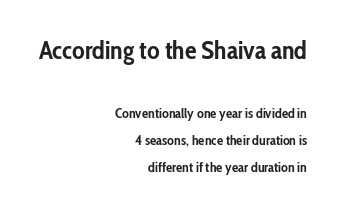
The image shows 26 px bold type, upright; set right-aligned, loose line spacing (1.93x), normal letter spacing, not underlined; the first (top) block is 1.86x larger.
